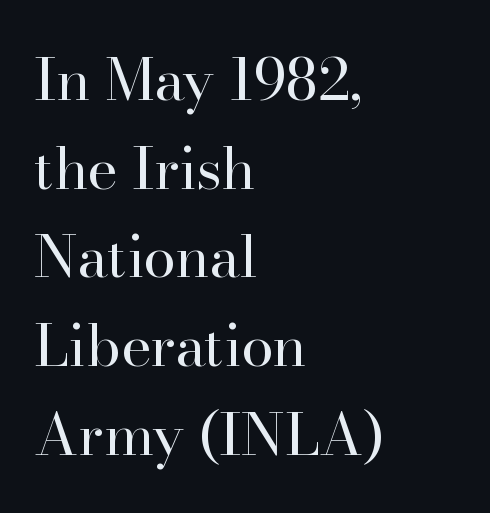
Weight: not bold — regular or lighter. The compositor pushed each line to the left boundary. Italic: no, the glyphs are upright roman. You could call the tracking neutral — neither tight nor loose.
